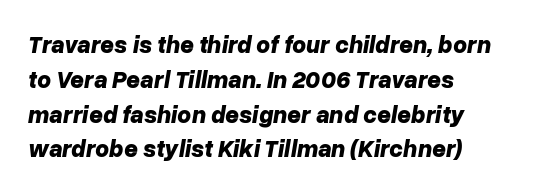
Typeset ragged right — the left edge is the straight one. These lines sit exactly where default settings would place them. These lines carry a lot of weight — the face is fully bold. Quick note: underline off.
